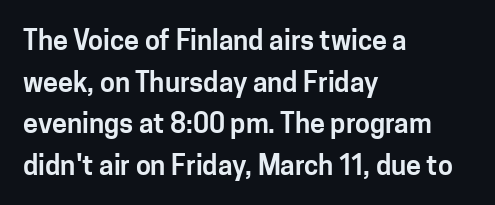
The image shows 27 px text type, upright; set left-aligned, normal line spacing (1.54x), normal letter spacing, not underlined.
